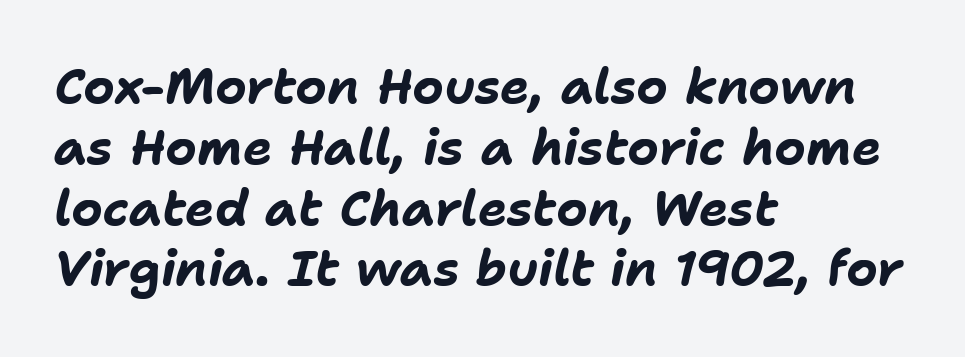
The image shows 49 px bold type, italic (leaning right); set left-aligned, line spacing 1.24x, normal letter spacing, not underlined; low stroke contrast and a medium x-height.
